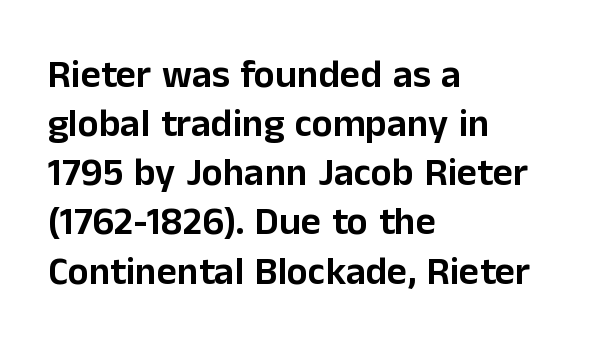
Q: Is the text italic (slanted)? A: No, it is upright.
Q: Is the typeface a serif or a sans-serif typeface? A: Sans-serif.
Q: Is the text underlined? A: No.
Q: How is the paragraph aligned? A: Left-aligned.
Q: Is the spacing between letters normal or unusually wide? A: Normal.
Q: Is the spacing between lines tight, normal or loose? A: Normal.
Q: Width (condensed, normal, or wide)? A: Normal.
Q: Stroke contrast? A: Low.
Q: x-height? A: Medium.
Q: Monospaced? A: No.
